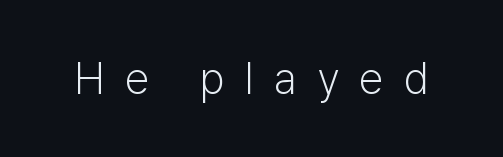
The image shows 44 px light sans-serif type, upright; set unusually wide letter spacing (+0.46 em), not underlined; low stroke contrast and a medium x-height.
